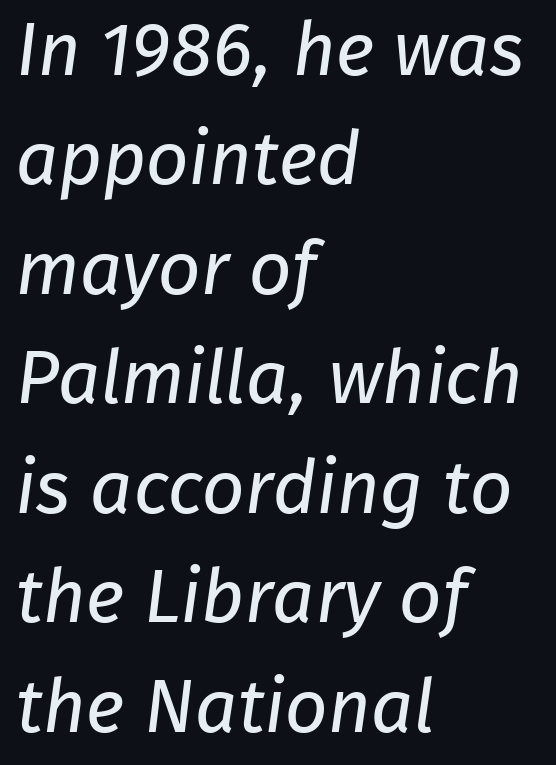
Stroke thickness stays within the range of a standard reading face or lighter. In CSS terms this would be text-align: left. These lines are composed in type without serifs. Line spacing here is normal. The line texture is even and compact thanks to regular tracking. The strip under each line holds only bare page.
